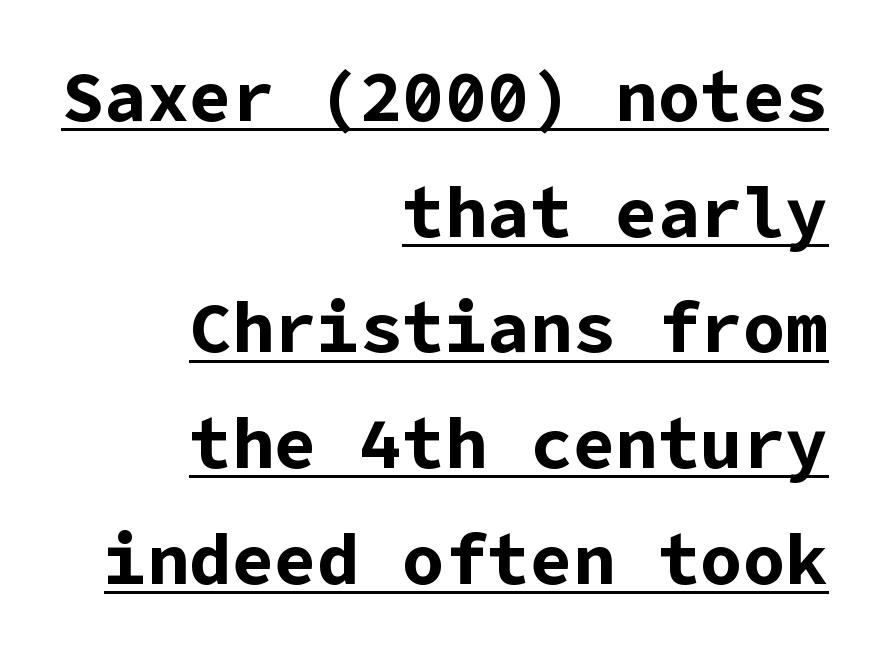
Q: Is the text bold? A: Yes.
Q: Is the text italic (slanted)? A: No, it is upright.
Q: Is the typeface a serif or a sans-serif typeface? A: Sans-serif.
Q: Is the text underlined? A: Yes.
Q: How is the paragraph aligned? A: Right-aligned.
Q: Is the spacing between letters normal or unusually wide? A: Normal.
Q: Is the spacing between lines tight, normal or loose? A: Normal.
Q: Width (condensed, normal, or wide)? A: Normal.
Q: Stroke contrast? A: Low.
Q: x-height? A: Medium.
